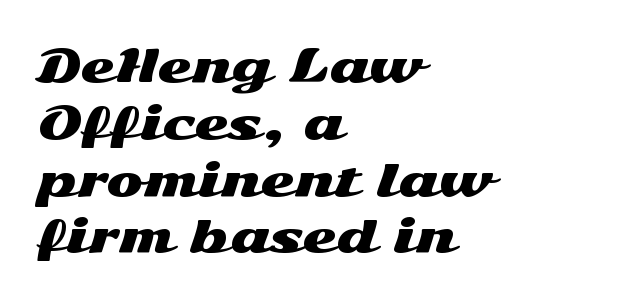
Q: Is the text italic (slanted)? A: Yes.
Q: Is the typeface a serif or a sans-serif typeface? A: Sans-serif.
Q: Is the text underlined? A: No.
Q: How is the paragraph aligned? A: Left-aligned.
Q: Is the spacing between letters normal or unusually wide? A: Normal.
Q: Is the spacing between lines tight, normal or loose? A: Normal.
Q: Width (condensed, normal, or wide)? A: Wide.
Q: Stroke contrast? A: Medium.
Q: x-height? A: Medium.
Q: Monospaced? A: No.
